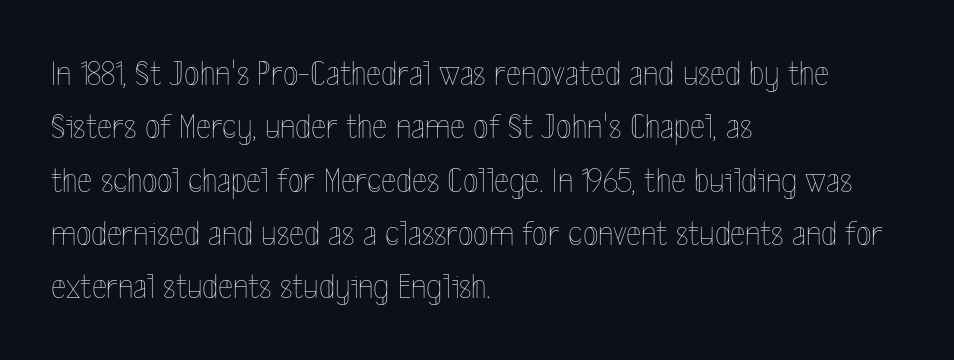
Check the space under the baseline: it is left empty. What's the leading like? Ordinary, nothing unusual. Weight class: somewhere from thin through regular. The typesetter chose a ragged-right arrangement here. A typesetter would call this zero additional tracking. The letters stand upright; this is a roman face.
